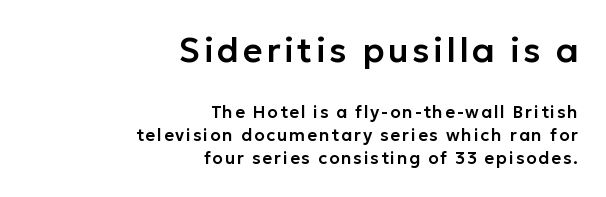
Q: Is the text italic (slanted)? A: No, it is upright.
Q: Is the typeface a serif or a sans-serif typeface? A: Sans-serif.
Q: Is the text underlined? A: No.
Q: How is the paragraph aligned? A: Right-aligned.
Q: Is the spacing between lines tight, normal or loose? A: Normal.
Q: Which block of text is set in a larger size, the first (top) or the second (bottom)? A: The first (top) one.
Q: Width (condensed, normal, or wide)? A: Normal.
Q: Stroke contrast? A: Low.
Q: x-height? A: Medium.
Q: Monospaced? A: No.
